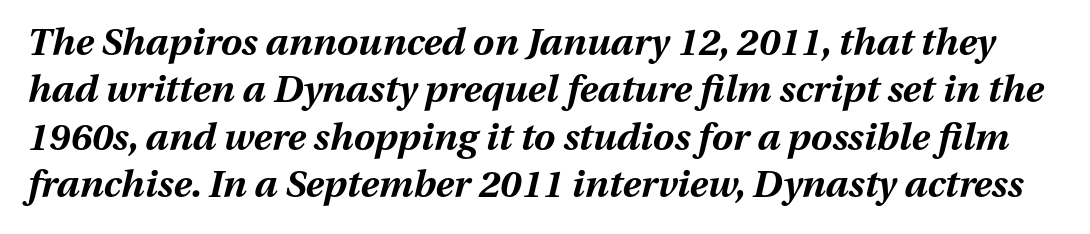
The image shows 38 px bold type, italic (leaning right); set normal line spacing (1.25x), normal letter spacing, not underlined; medium stroke contrast and a medium x-height.
